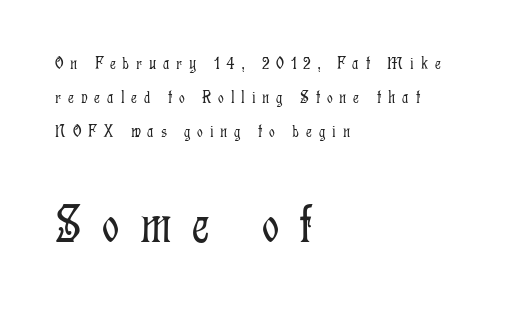
{"serif": "yes", "italic": "no", "bold": "no", "weight": "light", "width": "condensed", "stroke_contrast": "low", "x_height": "medium", "monospaced": "no", "underline": "no", "align": "left", "line_spacing": "loose", "line_spacing_ratio": 1.9, "letter_spacing": "wide", "letter_spacing_em": 0.38, "larger_block": "second", "size_ratio": 3.0, "glyph_px": 54}
